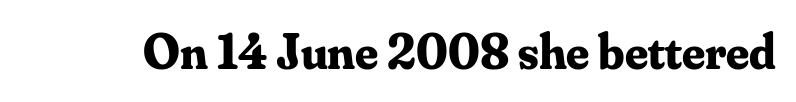
The image shows 50 px bold serif type, upright; set normal letter spacing, not underlined; medium stroke contrast and a small x-height.
